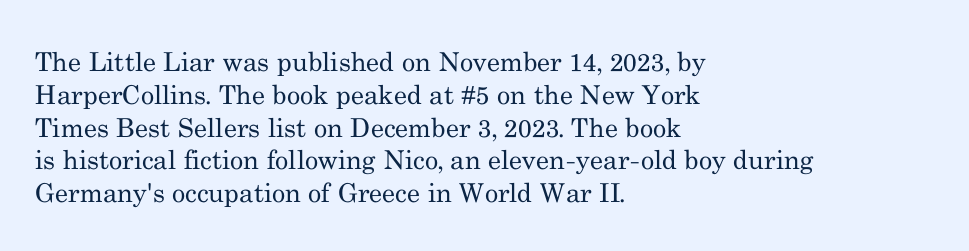
The image shows 26 px text type, upright; set left-aligned, normal line spacing (1.26x), normal letter spacing, not underlined.
